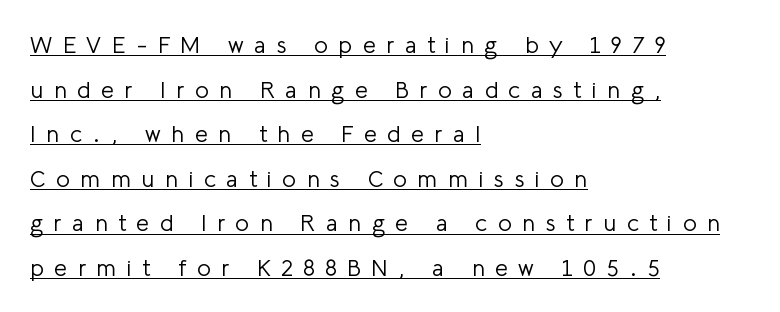
{"italic": "no", "bold": "no", "underline": "yes", "align": "left", "line_spacing": "loose", "line_spacing_ratio": 1.94, "letter_spacing": "wide", "letter_spacing_em": 0.46, "glyph_px": 23}
